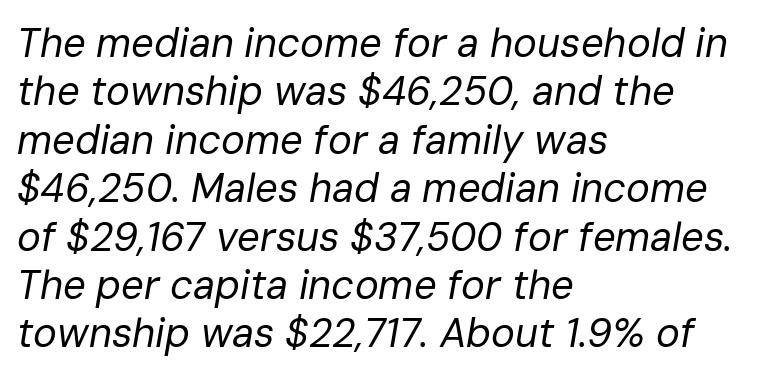
Do the characters align in a grid? No, the font is proportional. The specimen reads as italic at a glance. The zone under the glyphs is completely vacant. Reading down the block, your eye returns to a fixed left position each line. Characters follow at the spacing the type designer built in. Unbolded letterforms with no extra heft.
